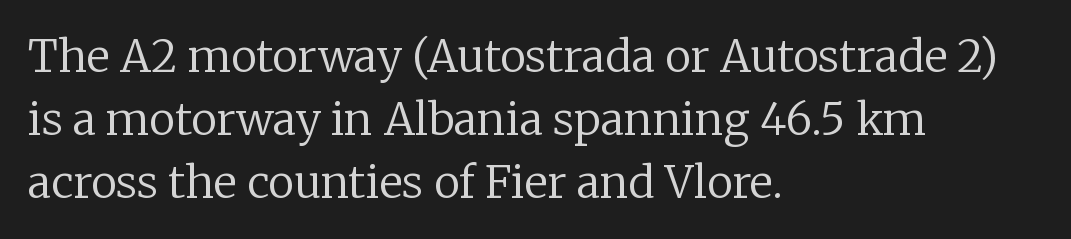
Q: Is the text bold? A: No.
Q: Is the text italic (slanted)? A: No, it is upright.
Q: Is the typeface a serif or a sans-serif typeface? A: Serif.
Q: Is the text underlined? A: No.
Q: How is the paragraph aligned? A: Left-aligned.
Q: Is the spacing between letters normal or unusually wide? A: Normal.
Q: Is the spacing between lines tight, normal or loose? A: Normal.
Q: Width (condensed, normal, or wide)? A: Normal.
Q: Stroke contrast? A: Low.
Q: x-height? A: Medium.
Q: Monospaced? A: No.
